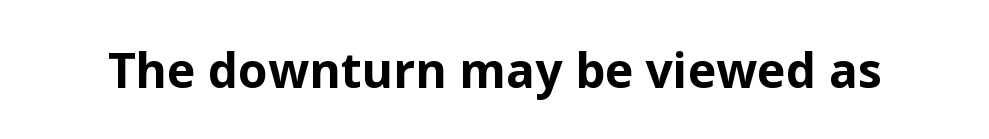
Letterform terminals end flat and unadorned throughout the passage. The gaps between neighbouring characters are ordinary and unremarkable. Each letter keeps its own natural width here, so spacing adapts to shape. Quick note: underline off. Heavy-handed strokes throughout: this text is bold. Posture: straight, roman, zero tilt.
